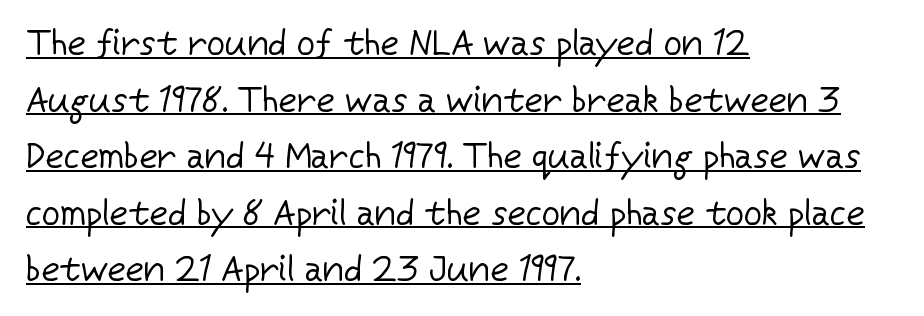
Q: Is the text bold? A: No.
Q: Is the text italic (slanted)? A: No, it is upright.
Q: Is the typeface a serif or a sans-serif typeface? A: Sans-serif.
Q: Is the text underlined? A: Yes.
Q: How is the paragraph aligned? A: Left-aligned.
Q: Is the spacing between letters normal or unusually wide? A: Normal.
Q: Is the spacing between lines tight, normal or loose? A: Normal.
Q: Width (condensed, normal, or wide)? A: Normal.
Q: Stroke contrast? A: Low.
Q: x-height? A: Medium.
Q: Monospaced? A: No.
